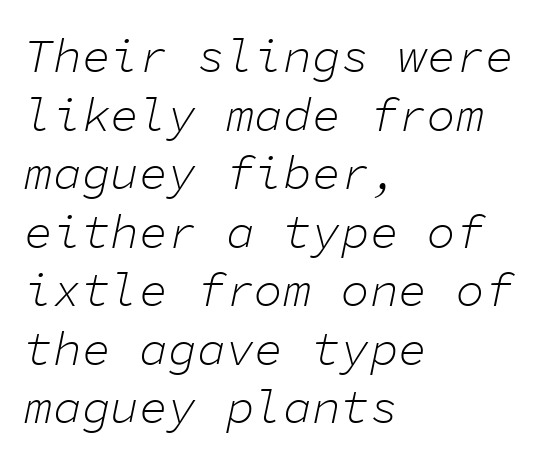
Q: Is the text bold? A: No.
Q: Is the text italic (slanted)? A: Yes, it leans right by about 11 degrees.
Q: Is the text underlined? A: No.
Q: How is the paragraph aligned? A: Left-aligned.
Q: Is the spacing between letters normal or unusually wide? A: Normal.
Q: Width (condensed, normal, or wide)? A: Normal.
Q: Stroke contrast? A: Low.
Q: x-height? A: Medium.
Q: Monospaced? A: Yes.
